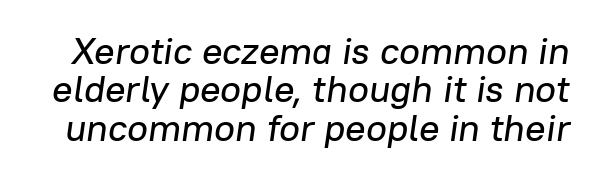
Tracking here is standard; glyphs follow each other at the usual distance. Letters rest on an invisible, unmarked baseline. Italic? Definitely — the glyphs are oblique. The leading is snug, giving the passage a crowded texture. Looks like regular typesetting: each glyph gets only the width it needs.
